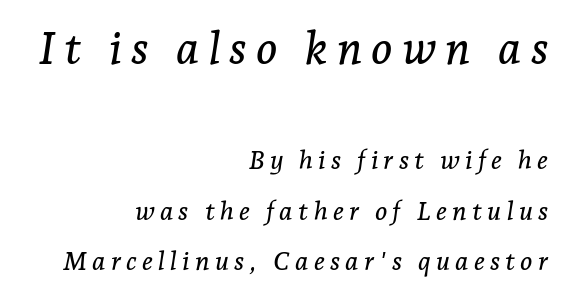
{"serif": "yes", "italic": "yes", "lean": "right", "slant_degrees": 7, "width": "normal", "stroke_contrast": "low", "x_height": "medium", "monospaced": "no", "underline": "no", "align": "right", "line_spacing": "loose", "line_spacing_ratio": 1.94, "letter_spacing": "wide", "letter_spacing_em": 0.2, "larger_block": "first", "size_ratio": 1.73, "glyph_px": 45}
